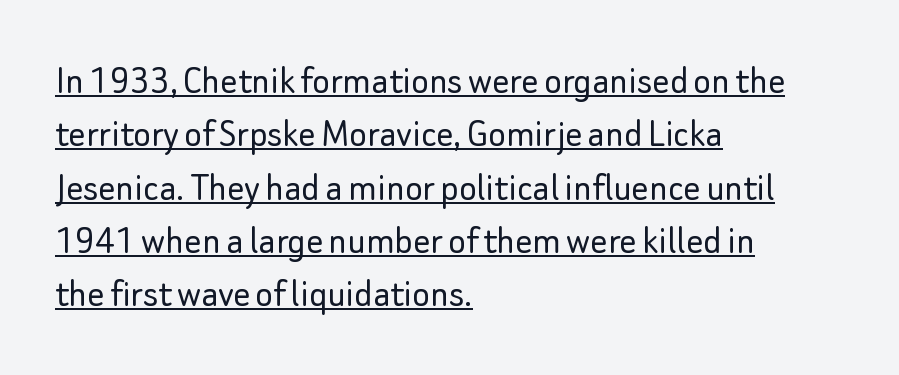
The typeface chosen for these lines omits serifs. It's the straight-up-and-down kind of type. A normal amount of white space separates one row of letters from the next. A light-to-regular cut is what we see here. Underlining? Definitely there.
